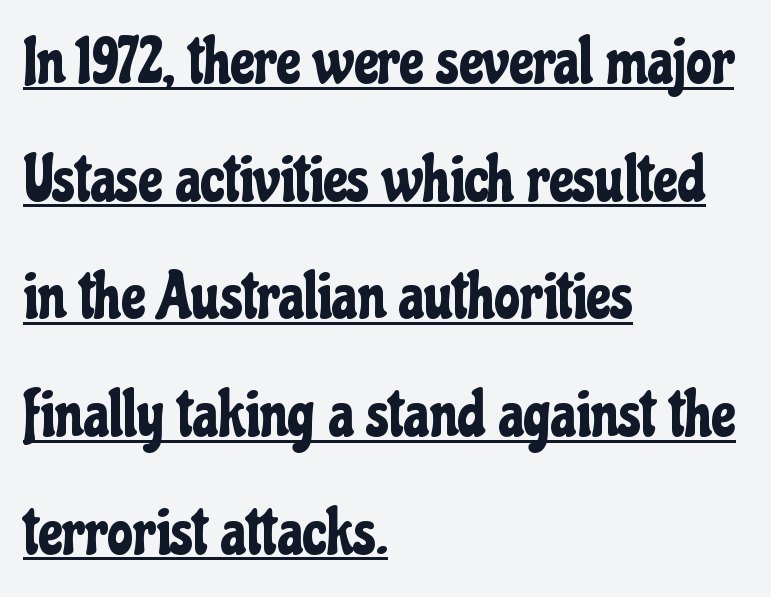
Is the block centered? No — it sits flush against the left margin. Caption: standard tracking, unaltered. Each letter's strokes conclude bluntly, with no projecting serifs. You could not count columns in this text — the font is proportionally spaced. Tall strokes in this sample are plumb rather than angled. Somebody hit Ctrl+U on this one — the words are underlined.
